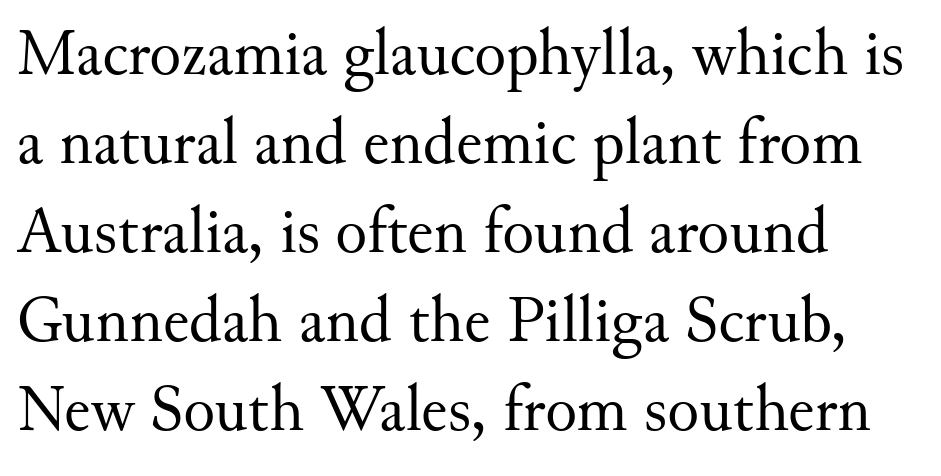
You could not count columns in this text — the font is proportionally spaced. The rendering keeps characters at their native spacing. Type without underlining. You can tell it's not italic because the verticals are truly vertical. The lines in this sample share a left origin and differ only in where they stop. Reading down the column, the eye jumps a familiar distance to each next line.
